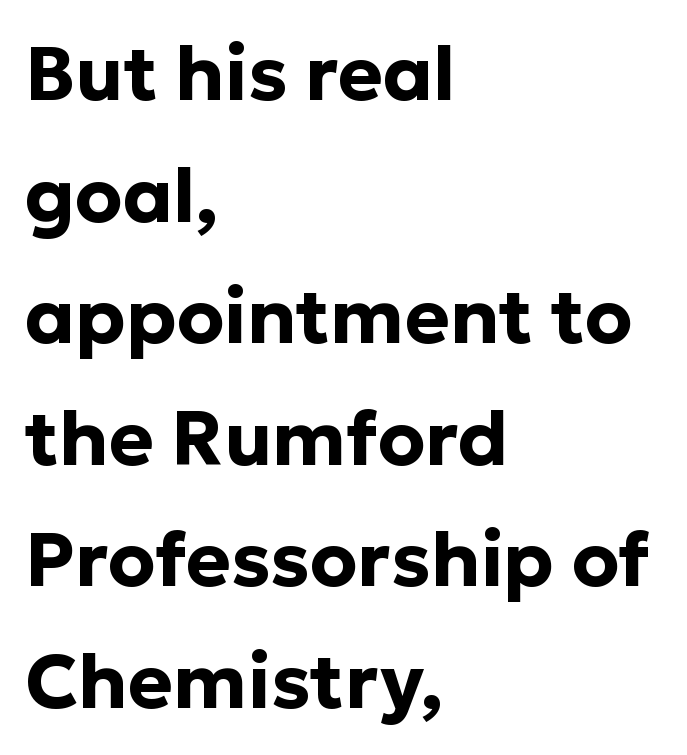
Is the letter spacing exaggerated? No — it looks like the ordinary default. Is this a sans? Yes — the strokes have no serifs. Check the space under the baseline: it is left empty. Style check: upright.
